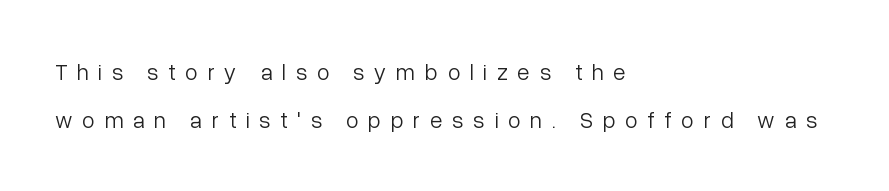
Q: Is the text bold? A: No.
Q: Is the text italic (slanted)? A: No, it is upright.
Q: Is the text underlined? A: No.
Q: How is the paragraph aligned? A: Left-aligned.
Q: Is the spacing between letters normal or unusually wide? A: Unusually wide.
Q: Is the spacing between lines tight, normal or loose? A: Loose.
